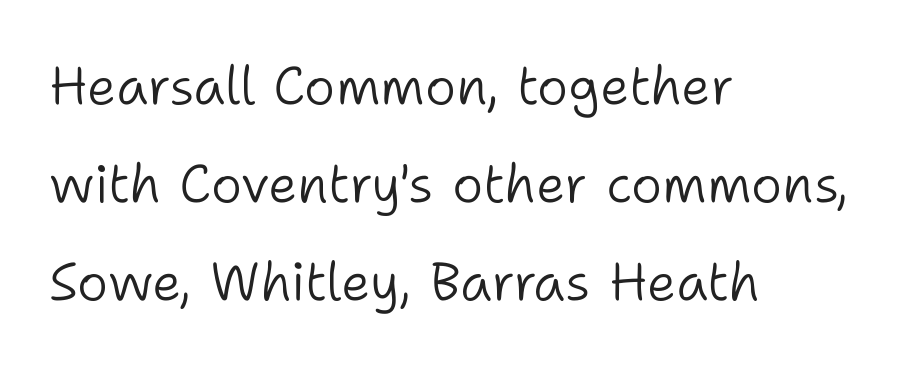
{"serif": "no", "italic": "no", "bold": "no", "weight": "light", "width": "normal", "stroke_contrast": "low", "x_height": "medium", "monospaced": "no", "underline": "no", "align": "left", "line_spacing_ratio": 1.85, "letter_spacing": "normal", "letter_spacing_em": 0.0, "glyph_px": 53}
